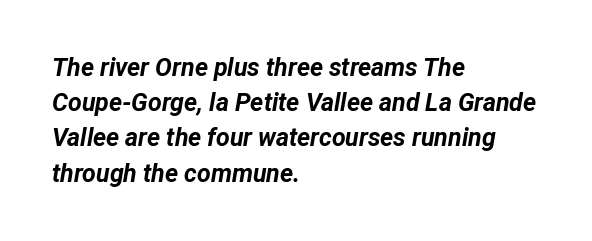
{"italic": "yes", "lean": "right", "slant_degrees": 12, "bold": "yes", "underline": "no", "align": "left", "line_spacing": "normal", "line_spacing_ratio": 1.41, "letter_spacing": "normal", "letter_spacing_em": 0.0, "glyph_px": 25}
